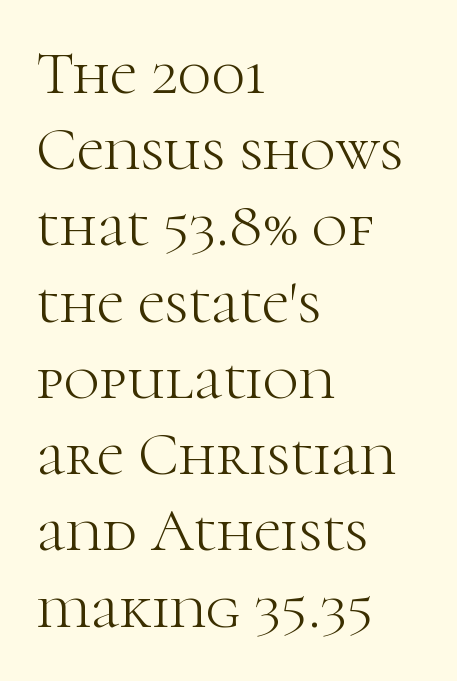
Q: Is the text bold? A: No.
Q: Is the text italic (slanted)? A: No, it is upright.
Q: Is the typeface a serif or a sans-serif typeface? A: Serif.
Q: Is the text underlined? A: No.
Q: How is the paragraph aligned? A: Left-aligned.
Q: Is the spacing between letters normal or unusually wide? A: Normal.
Q: Is the spacing between lines tight, normal or loose? A: Normal.
Q: Width (condensed, normal, or wide)? A: Normal.
Q: Stroke contrast? A: High.
Q: x-height? A: Medium.
Q: Monospaced? A: No.
